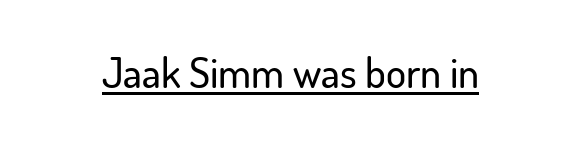
The rendering uses natural spacing where letterforms have individual widths. Words appear dense and cohesive because spacing is normal. The glyphs are accompanied by a horizontal stroke just below them. Upright lettering throughout.
